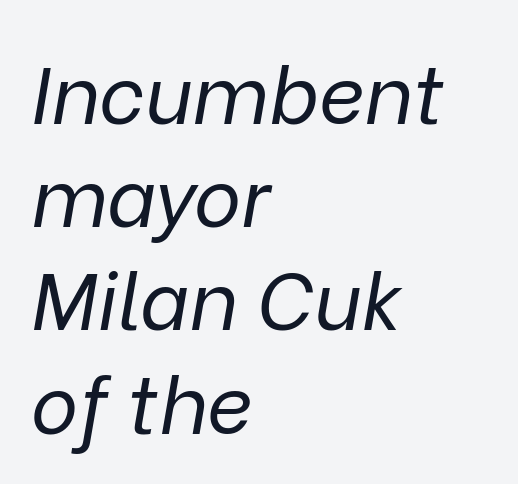
Style check: oblique. A typesetter would call this leading conventional body-copy spacing. No word sits above an underline. Line beginnings align vertically; line endings do not. Standard letterfit; no display-style spreading of the glyphs. A light-to-regular cut is what we see here.
